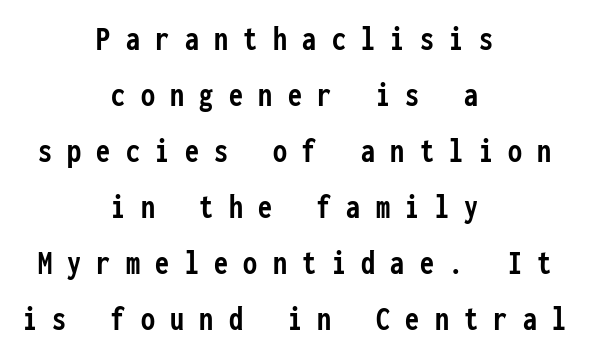
Q: Is the text bold? A: Yes.
Q: Is the text italic (slanted)? A: No, it is upright.
Q: Is the typeface a serif or a sans-serif typeface? A: Sans-serif.
Q: Is the text underlined? A: No.
Q: How is the paragraph aligned? A: Centered.
Q: Is the spacing between letters normal or unusually wide? A: Unusually wide.
Q: Is the spacing between lines tight, normal or loose? A: Normal.
Q: Width (condensed, normal, or wide)? A: Condensed.
Q: Stroke contrast? A: Low.
Q: x-height? A: Medium.
Q: Monospaced? A: Yes.
